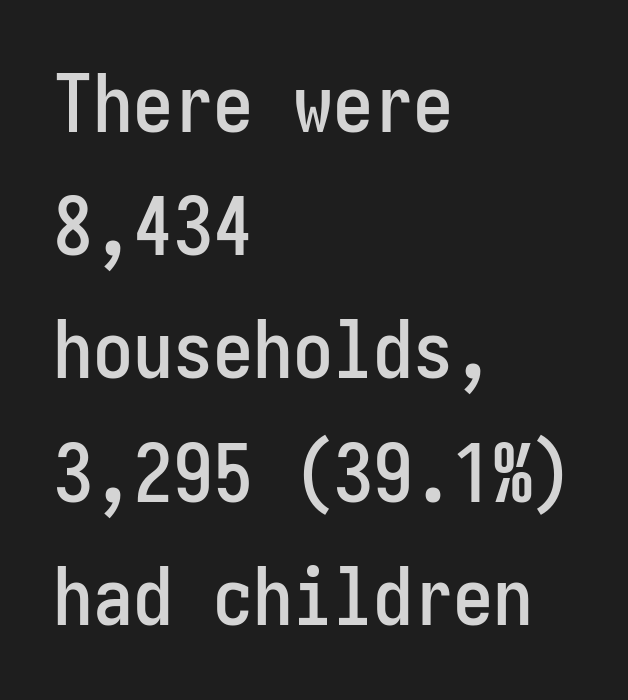
Q: Is the text italic (slanted)? A: No, it is upright.
Q: Is the typeface a serif or a sans-serif typeface? A: Sans-serif.
Q: Is the text underlined? A: No.
Q: How is the paragraph aligned? A: Left-aligned.
Q: Is the spacing between letters normal or unusually wide? A: Normal.
Q: Is the spacing between lines tight, normal or loose? A: Normal.
Q: Width (condensed, normal, or wide)? A: Condensed.
Q: Stroke contrast? A: Low.
Q: x-height? A: Medium.
